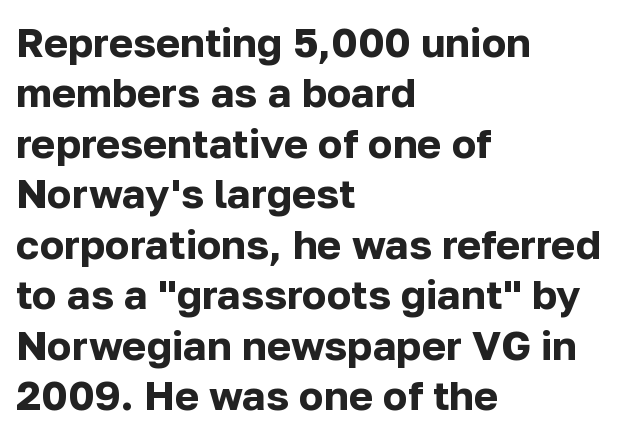
The characters look thick and weighty, a clear bold. The horizontal fit of the characters is conventional and even. Typeset ragged right — the left edge is the straight one. The words here are not underlined.
